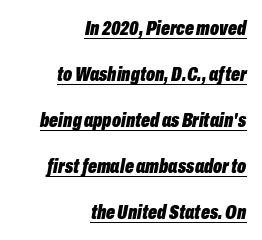
Q: Is the text bold? A: Yes.
Q: Is the text italic (slanted)? A: Yes, it leans right by about 10 degrees.
Q: Is the text underlined? A: Yes.
Q: How is the paragraph aligned? A: Right-aligned.
Q: Is the spacing between letters normal or unusually wide? A: Normal.
Q: Is the spacing between lines tight, normal or loose? A: Loose.
